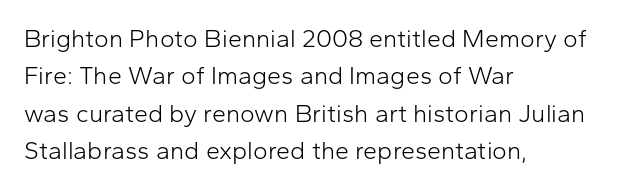
Q: Is the text bold? A: No.
Q: Is the text italic (slanted)? A: No, it is upright.
Q: Is the text underlined? A: No.
Q: How is the paragraph aligned? A: Left-aligned.
Q: Is the spacing between letters normal or unusually wide? A: Normal.
Q: Is the spacing between lines tight, normal or loose? A: Normal.
